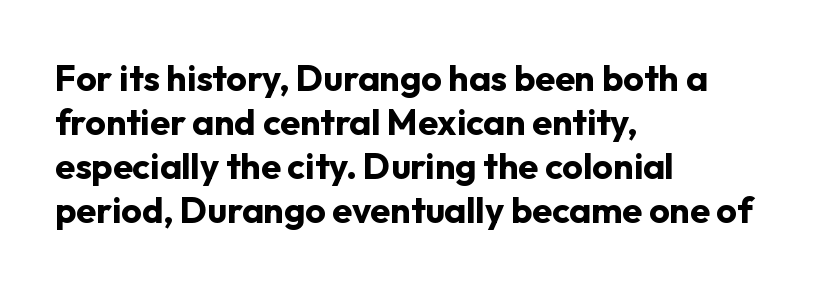
The image shows 36 px bold sans-serif type, upright; set left-aligned, line spacing 1.22x, normal letter spacing, not underlined; low stroke contrast and a medium x-height.
